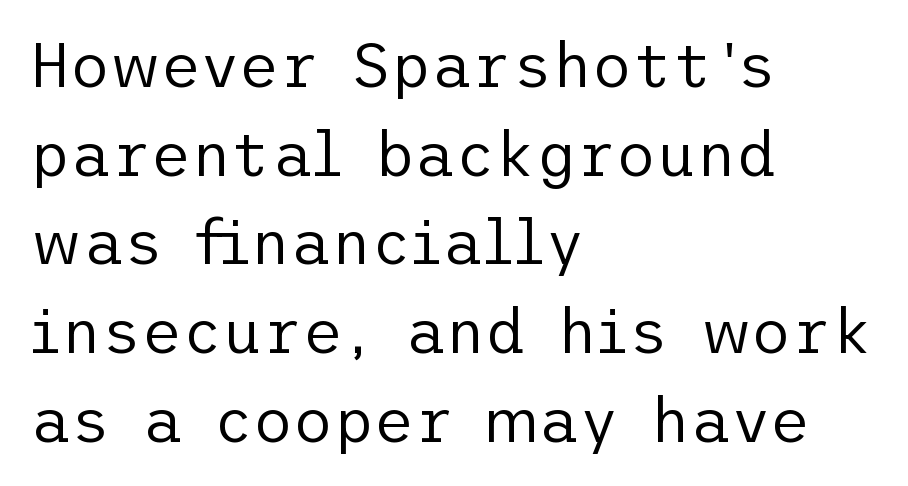
{"serif": "no", "italic": "no", "bold": "no", "weight": "regular", "width": "normal", "stroke_contrast": "low", "x_height": "medium", "underline": "no", "align": "left", "line_spacing": "normal", "line_spacing_ratio": 1.43, "letter_spacing": "normal", "letter_spacing_em": 0.0, "glyph_px": 62}
